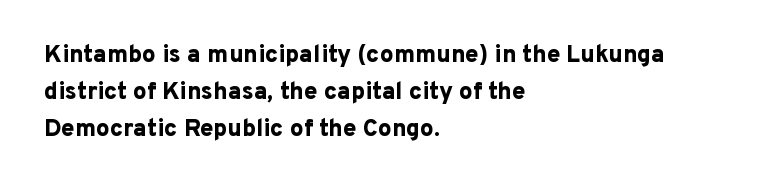
{"italic": "no", "bold": "yes", "underline": "no", "align": "left", "line_spacing": "normal", "line_spacing_ratio": 1.54, "letter_spacing": "normal", "letter_spacing_em": 0.0, "glyph_px": 24}
